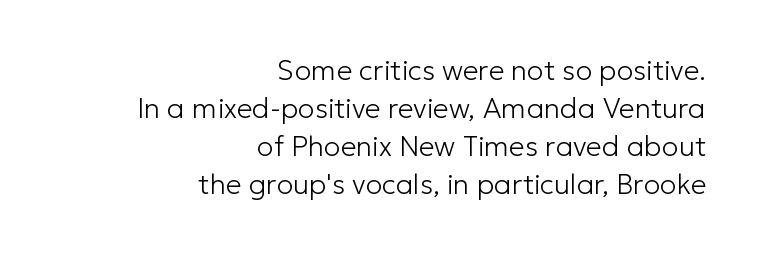
{"serif": "no", "italic": "no", "bold": "no", "weight": "light", "width": "normal", "stroke_contrast": "low", "x_height": "medium", "monospaced": "no", "underline": "no", "align": "right", "line_spacing": "normal", "line_spacing_ratio": 1.36, "letter_spacing": "normal", "letter_spacing_em": 0.0, "glyph_px": 28}
